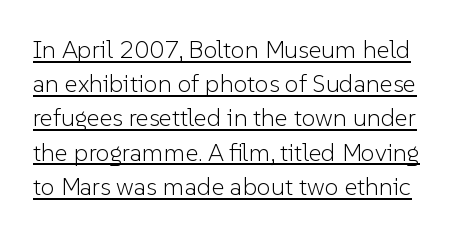
{"italic": "no", "bold": "no", "underline": "yes", "line_spacing": "normal", "line_spacing_ratio": 1.37, "letter_spacing": "normal", "letter_spacing_em": 0.0, "glyph_px": 25}
